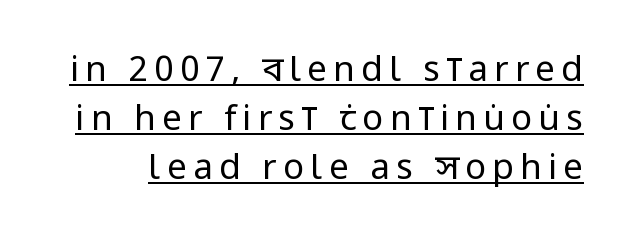
Q: Is the text bold? A: No.
Q: Is the text italic (slanted)? A: No, it is upright.
Q: Is the typeface a serif or a sans-serif typeface? A: Sans-serif.
Q: Is the text underlined? A: Yes.
Q: Is the spacing between lines tight, normal or loose? A: Normal.
Q: Width (condensed, normal, or wide)? A: Condensed.
Q: Stroke contrast? A: Low.
Q: x-height? A: Large.
Q: Monospaced? A: No.
